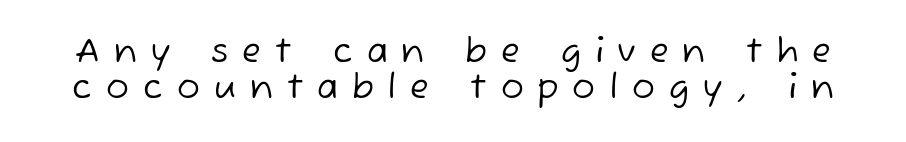
{"serif": "no", "bold": "no", "weight": "regular", "width": "normal", "stroke_contrast": "low", "x_height": "medium", "monospaced": "no", "underline": "no", "line_spacing": "tight", "line_spacing_ratio": 1.06, "letter_spacing": "wide", "letter_spacing_em": 0.41, "glyph_px": 34}
